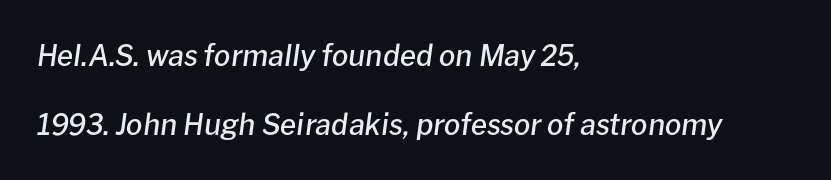
Q: Is the text bold? A: Semi-bold.
Q: Is the text italic (slanted)? A: Yes, it leans right by about 8 degrees.
Q: Is the text underlined? A: No.
Q: How is the paragraph aligned? A: Left-aligned.
Q: Is the spacing between letters normal or unusually wide? A: Normal.
Q: Is the spacing between lines tight, normal or loose? A: Loose.
Q: Width (condensed, normal, or wide)? A: Normal.
Q: Stroke contrast? A: Low.
Q: x-height? A: Medium.
Q: Monospaced? A: No.
